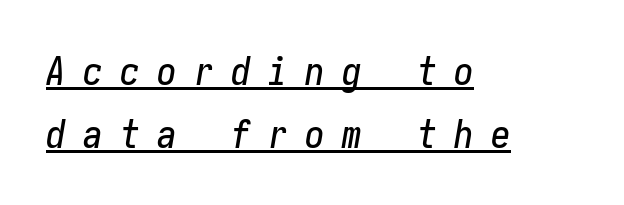
{"italic": "yes", "lean": "right", "slant_degrees": 10, "width": "condensed", "stroke_contrast": "low", "x_height": "medium", "underline": "yes", "align": "left", "line_spacing": "normal", "line_spacing_ratio": 1.61, "letter_spacing": "wide", "letter_spacing_em": 0.45, "glyph_px": 39}
